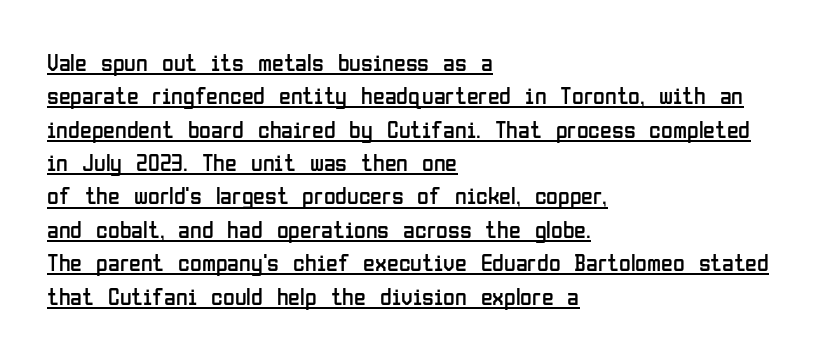
{"italic": "no", "bold": "no", "underline": "yes", "align": "left", "line_spacing": "normal", "line_spacing_ratio": 1.39, "letter_spacing": "normal", "letter_spacing_em": 0.0, "glyph_px": 24}
